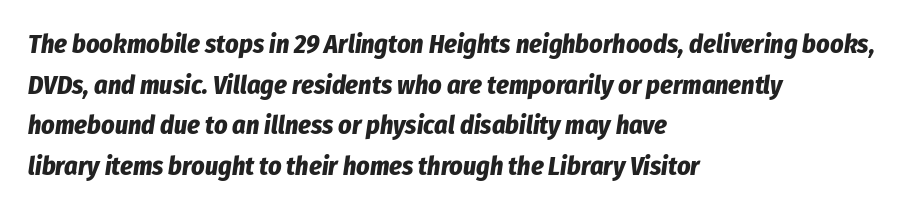
Q: Is the text bold? A: Yes.
Q: Is the text italic (slanted)? A: Yes, it leans right by about 8 degrees.
Q: Is the text underlined? A: No.
Q: How is the paragraph aligned? A: Left-aligned.
Q: Is the spacing between letters normal or unusually wide? A: Normal.
Q: Is the spacing between lines tight, normal or loose? A: Normal.
